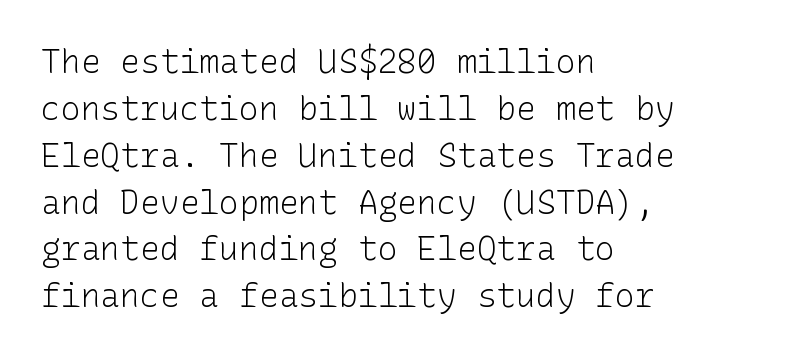
The leading is moderate, giving the passage an even texture. The strokes carry an ordinary text weight at most. Are there feet on the stems? There aren't — it's a sans. These lines keep a tight, regular rhythm from letter to letter.
